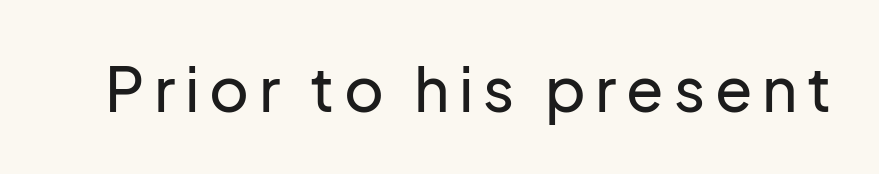
The image shows 61 px sans-serif type, upright; set not underlined; low stroke contrast and a medium x-height.
